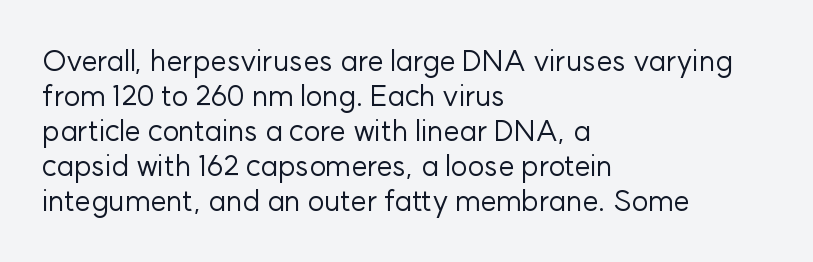
A bare baseline throughout the passage. The face used here is a sans, in the tradition of grotesques and geometrics. The letters advance in unequal steps, a hallmark of proportional type. Unlike italic type, these characters show no tilt at all. These lines stack with their left ends in a neat column.
